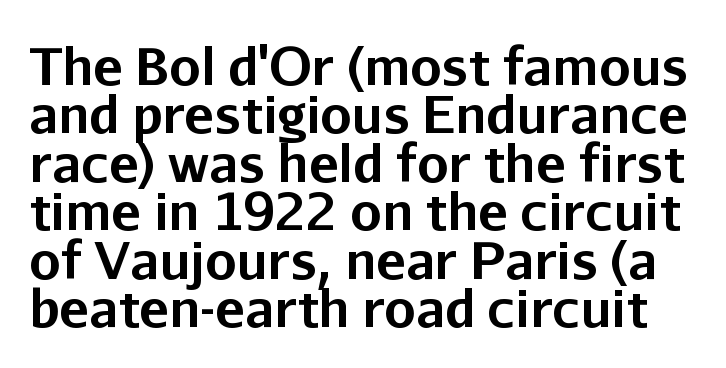
The image shows 50 px bold sans-serif type, upright; set tight line spacing (0.97x), normal letter spacing, not underlined; low stroke contrast and a medium x-height.
